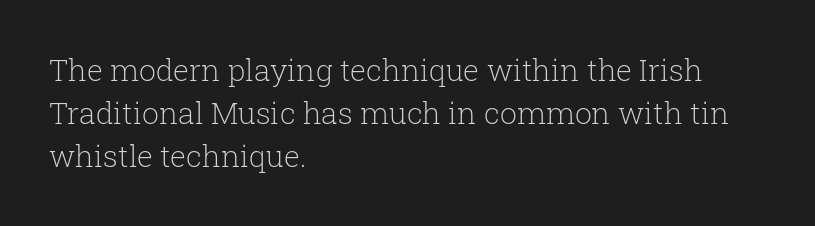
Q: Is the text bold? A: No.
Q: Is the text italic (slanted)? A: No, it is upright.
Q: Is the typeface a serif or a sans-serif typeface? A: Serif.
Q: Is the text underlined? A: No.
Q: How is the paragraph aligned? A: Left-aligned.
Q: Is the spacing between letters normal or unusually wide? A: Normal.
Q: Is the spacing between lines tight, normal or loose? A: Normal.
Q: Width (condensed, normal, or wide)? A: Normal.
Q: Stroke contrast? A: Low.
Q: x-height? A: Medium.
Q: Monospaced? A: No.
